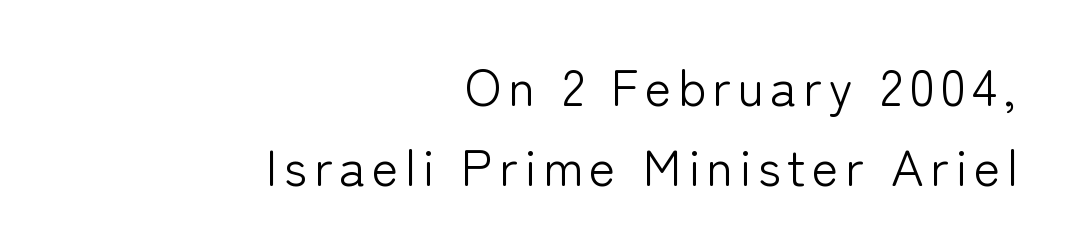
The weight tops out at a normal text grade. A typesetter would call this proportional, since set widths differ per character. Is there any slant? The stems are plumb. Notice how descenders clear the ascenders below comfortably — that's standard leading. The font family rendered here belongs to the sans-serif group.
